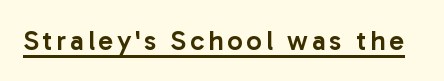
{"serif": "no", "italic": "no", "bold": "semi", "weight": "semibold", "width": "normal", "stroke_contrast": "low", "x_height": "medium", "monospaced": "no", "underline": "yes", "glyph_px": 28}
